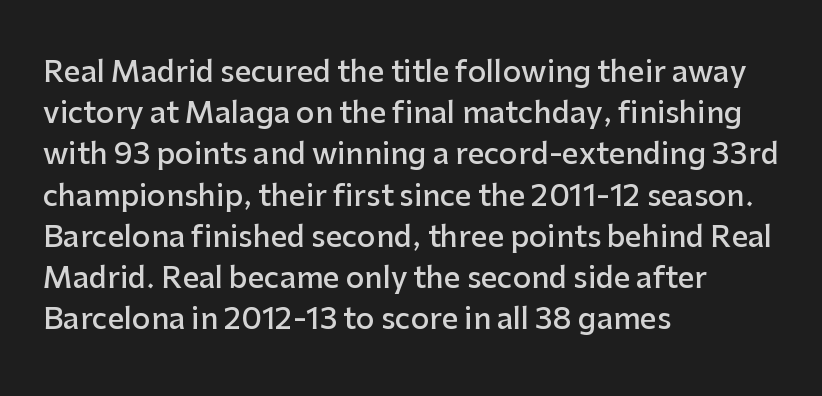
{"serif": "no", "italic": "no", "bold": "semi", "weight": "semibold", "width": "normal", "stroke_contrast": "low", "x_height": "medium", "monospaced": "no", "underline": "no", "align": "left", "line_spacing": "normal", "line_spacing_ratio": 1.42, "letter_spacing": "normal", "letter_spacing_em": 0.0, "glyph_px": 29}
